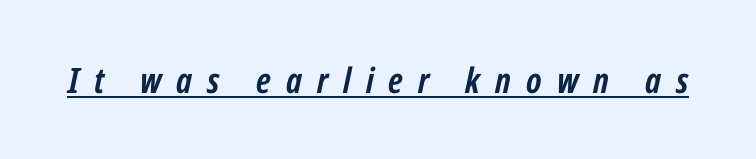
Q: Is the text bold? A: Yes.
Q: Is the text italic (slanted)? A: Yes, it leans right by about 12 degrees.
Q: Is the text underlined? A: Yes.
Q: Is the spacing between letters normal or unusually wide? A: Unusually wide.
Q: Width (condensed, normal, or wide)? A: Condensed.
Q: Stroke contrast? A: Low.
Q: x-height? A: Medium.
Q: Monospaced? A: No.
